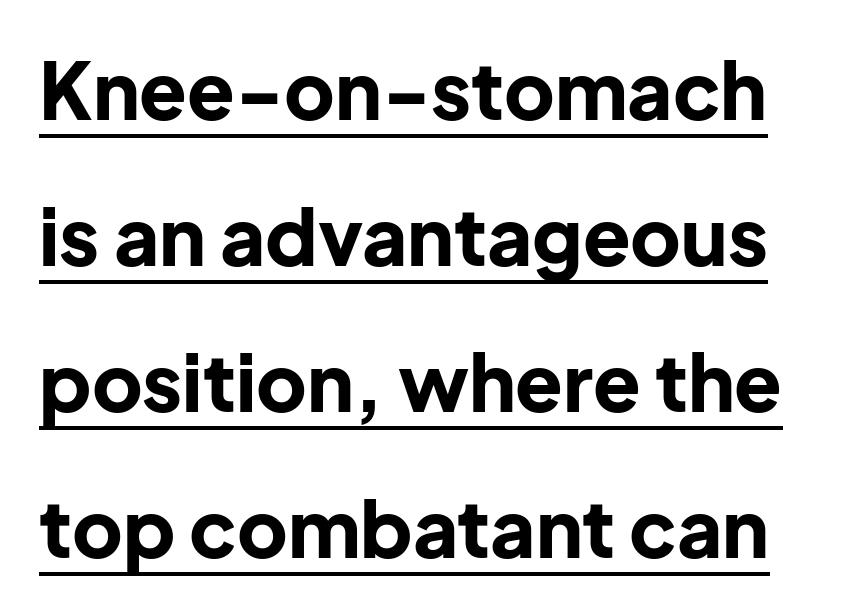
The image shows 78 px bold sans-serif type, upright; set line spacing 1.87x, normal letter spacing, underlined; low stroke contrast and a medium x-height.
